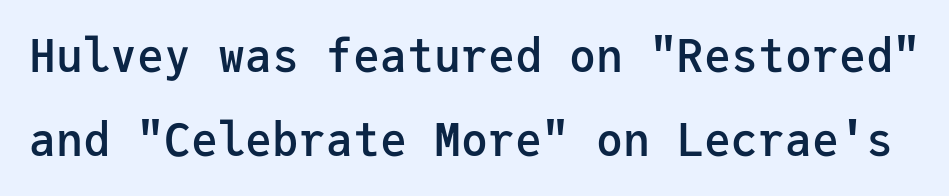
The image shows 45 px semibold sans-serif type, upright, monospaced; set line spacing 1.86x, normal letter spacing, not underlined; low stroke contrast and a medium x-height.
